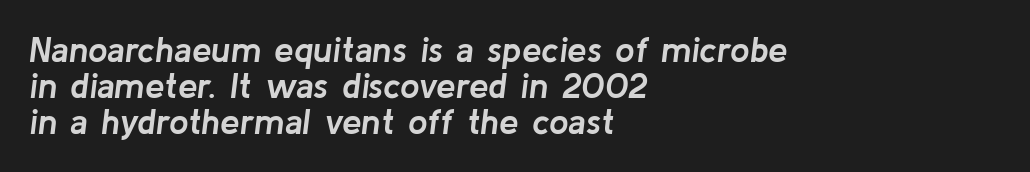
Q: Is the text bold? A: Yes.
Q: Is the text italic (slanted)? A: Yes, it leans right by about 8 degrees.
Q: Is the text underlined? A: No.
Q: How is the paragraph aligned? A: Left-aligned.
Q: Is the spacing between letters normal or unusually wide? A: Normal.
Q: Is the spacing between lines tight, normal or loose? A: Tight.
Q: Width (condensed, normal, or wide)? A: Normal.
Q: Stroke contrast? A: Low.
Q: x-height? A: Medium.
Q: Monospaced? A: No.
